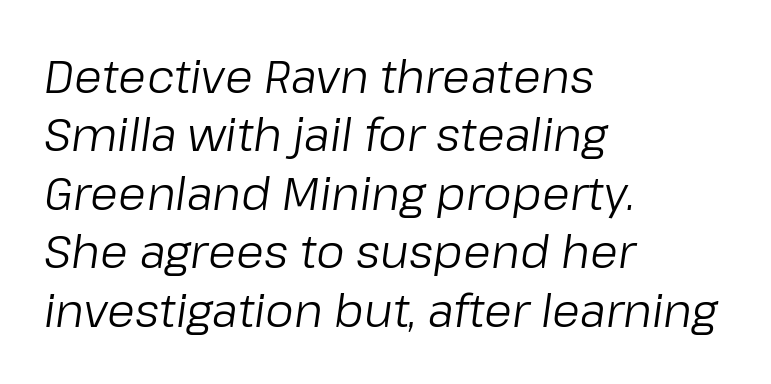
The image shows 45 px regular-weight type, italic (leaning right); set left-aligned, normal line spacing (1.3x), normal letter spacing, not underlined; low stroke contrast and a medium x-height.
